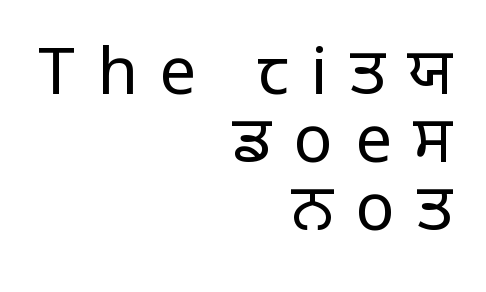
Q: Is the text bold? A: No.
Q: Is the text italic (slanted)? A: No, it is upright.
Q: Is the typeface a serif or a sans-serif typeface? A: Sans-serif.
Q: Is the text underlined? A: No.
Q: How is the paragraph aligned? A: Right-aligned.
Q: Is the spacing between letters normal or unusually wide? A: Unusually wide.
Q: Is the spacing between lines tight, normal or loose? A: Tight.
Q: Width (condensed, normal, or wide)? A: Normal.
Q: Stroke contrast? A: Low.
Q: x-height? A: Large.
Q: Monospaced? A: No.
